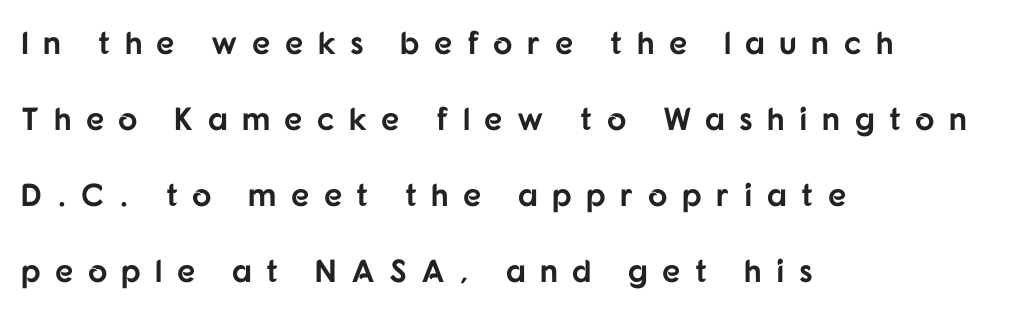
The image shows 32 px bold sans-serif type, upright; set left-aligned, loose line spacing (2.37x), unusually wide letter spacing (+0.45 em), not underlined; low stroke contrast and a medium x-height.
